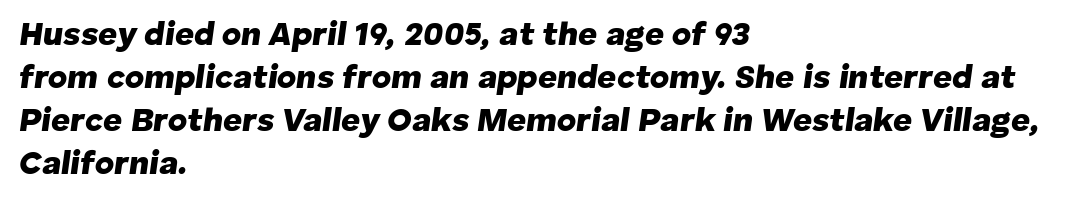
Each letter keeps its own natural width here, so spacing adapts to shape. Bare-footed words on every line. Each glyph is drawn with heavy, bold strokes. Quick note: interline space is typical. Style check: oblique.
